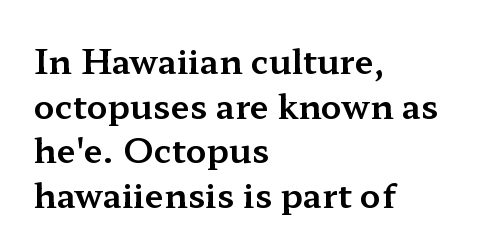
{"serif": "yes", "italic": "no", "width": "wide", "stroke_contrast": "medium", "x_height": "medium", "monospaced": "no", "underline": "no", "align": "left", "line_spacing": "normal", "line_spacing_ratio": 1.31, "letter_spacing": "normal", "letter_spacing_em": 0.0, "glyph_px": 34}
